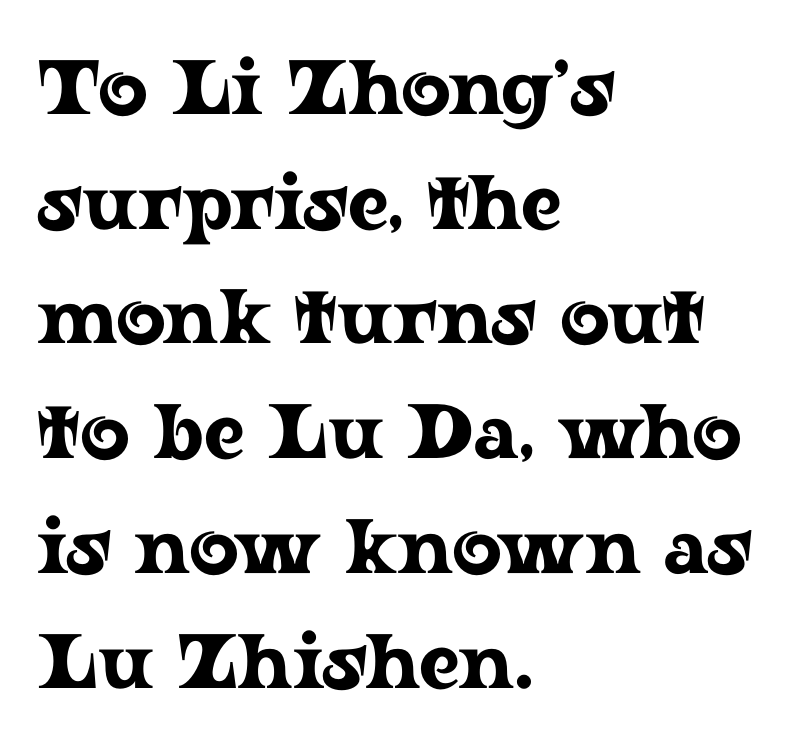
Q: Is the text italic (slanted)? A: No, it is upright.
Q: Is the typeface a serif or a sans-serif typeface? A: Serif.
Q: Is the text underlined? A: No.
Q: How is the paragraph aligned? A: Left-aligned.
Q: Is the spacing between letters normal or unusually wide? A: Normal.
Q: Is the spacing between lines tight, normal or loose? A: Normal.
Q: Width (condensed, normal, or wide)? A: Wide.
Q: Stroke contrast? A: Low.
Q: x-height? A: Medium.
Q: Monospaced? A: No.
